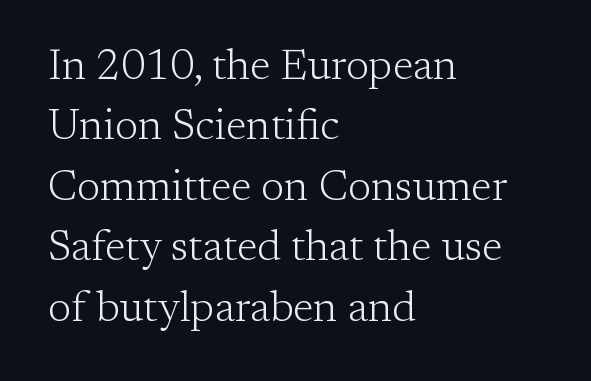
You could call the tracking neutral — neither tight nor loose. Summary of weight: not heavy and not bold. Typeset ragged right — the left edge is the straight one. A serif font was chosen for this passage. This is the regular roman posture of the typeface. Any mark beneath the type? The region is blank.
